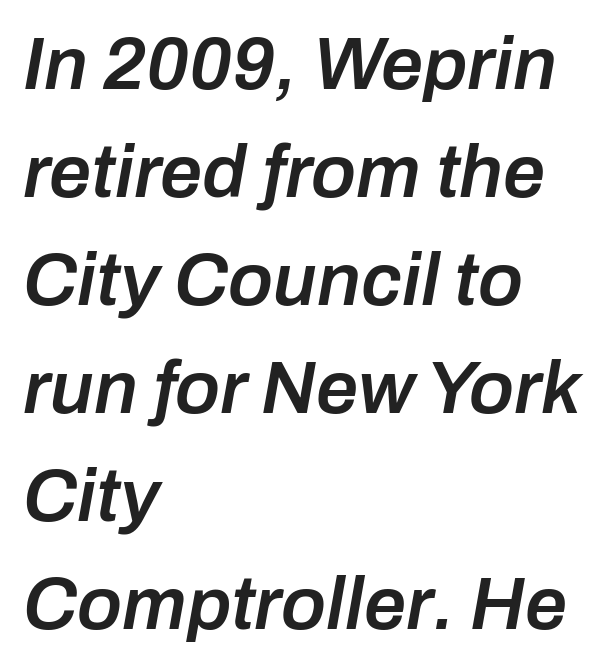
{"italic": "yes", "lean": "right", "slant_degrees": 10, "bold": "semi", "weight": "semibold", "width": "normal", "stroke_contrast": "low", "x_height": "medium", "monospaced": "no", "underline": "no", "align": "left", "line_spacing": "normal", "line_spacing_ratio": 1.44, "letter_spacing": "normal", "letter_spacing_em": 0.0, "glyph_px": 75}
